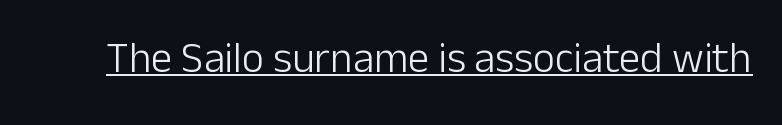
{"serif": "no", "italic": "no", "bold": "no", "weight": "light", "width": "normal", "stroke_contrast": "low", "x_height": "medium", "monospaced": "no", "underline": "yes", "letter_spacing": "normal", "letter_spacing_em": 0.0, "glyph_px": 43}
